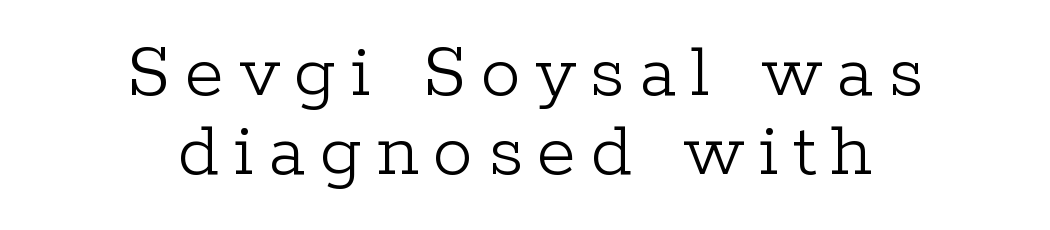
Q: Is the text bold? A: No.
Q: Is the text italic (slanted)? A: No, it is upright.
Q: Is the typeface a serif or a sans-serif typeface? A: Serif.
Q: Is the text underlined? A: No.
Q: How is the paragraph aligned? A: Centered.
Q: Is the spacing between lines tight, normal or loose? A: Tight.
Q: Width (condensed, normal, or wide)? A: Normal.
Q: Stroke contrast? A: Low.
Q: x-height? A: Medium.
Q: Monospaced? A: No.
